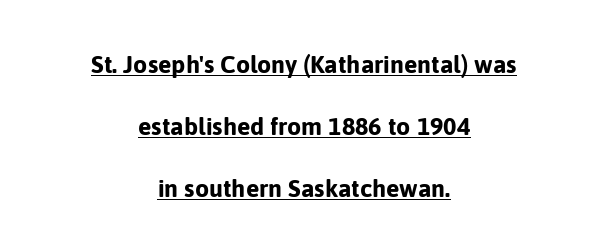
Does extra space separate the letters? No, they use regular spacing. Each line is balanced around a shared central axis. Is the type bold? Yes — the strokes are clearly thick and heavy. The vertical gap from one line to the next is large.
